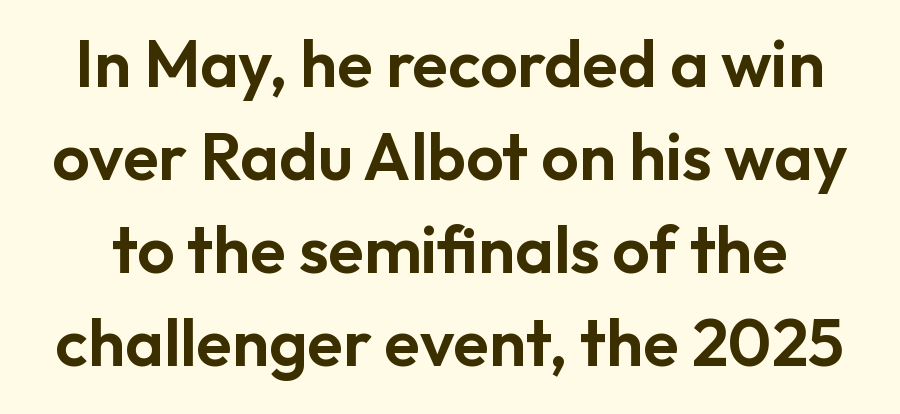
{"serif": "no", "italic": "no", "width": "normal", "stroke_contrast": "low", "x_height": "medium", "monospaced": "no", "underline": "no", "line_spacing": "normal", "line_spacing_ratio": 1.41, "letter_spacing": "normal", "letter_spacing_em": 0.0, "glyph_px": 66}
